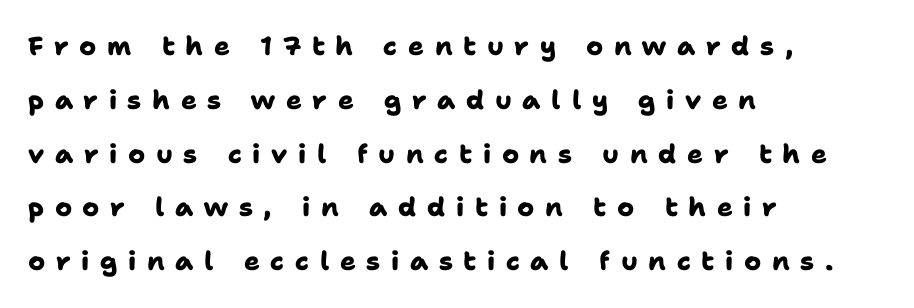
Spacing between characters has been opened up far beyond the box default. The passage is arranged the way most books set body copy — flush left. The sample has been set heavy, in full bold. Plain, unruled lines of type.
